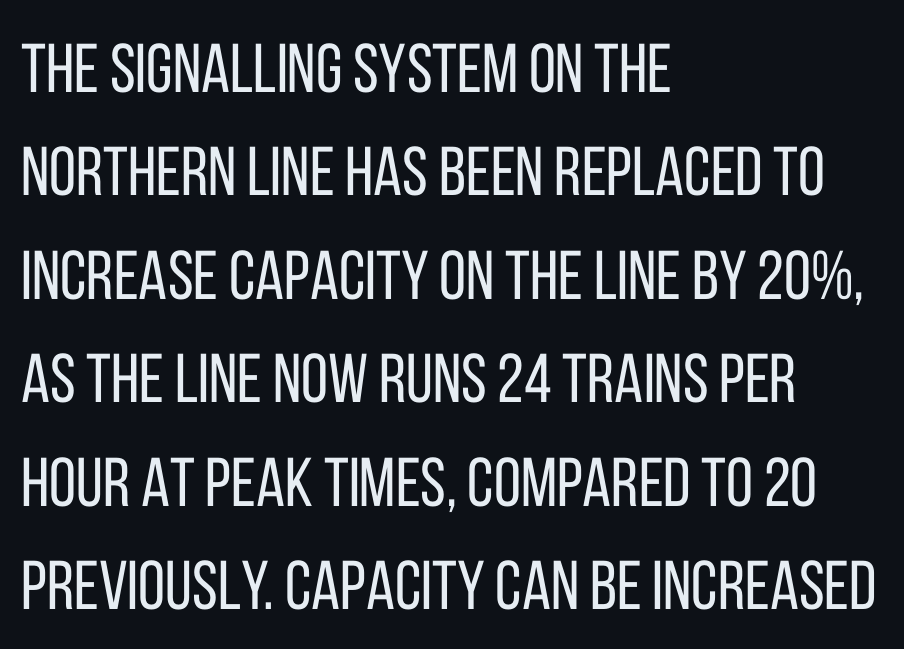
Q: Is the text bold? A: No.
Q: Is the text italic (slanted)? A: No, it is upright.
Q: Is the typeface a serif or a sans-serif typeface? A: Sans-serif.
Q: Is the text underlined? A: No.
Q: How is the paragraph aligned? A: Left-aligned.
Q: Is the spacing between letters normal or unusually wide? A: Normal.
Q: Is the spacing between lines tight, normal or loose? A: Normal.
Q: Width (condensed, normal, or wide)? A: Condensed.
Q: Stroke contrast? A: Low.
Q: x-height? A: Large.
Q: Monospaced? A: No.
